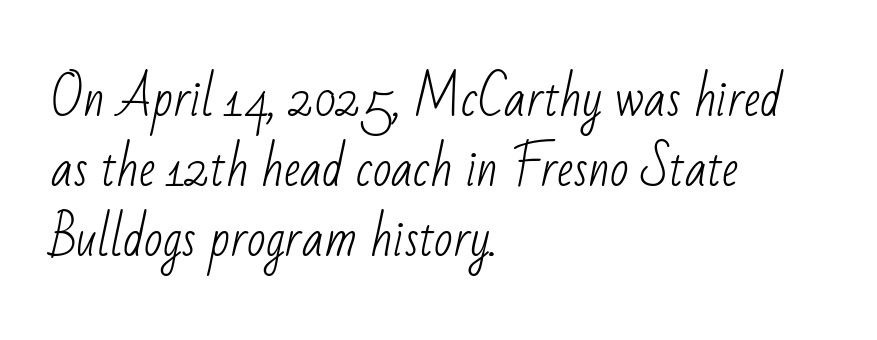
The image shows 49 px light, condensed sans-serif type; set left-aligned, normal line spacing (1.43x), normal letter spacing, not underlined; low stroke contrast and a small x-height.
